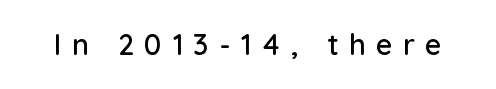
The image shows 29 px sans-serif type, upright; set unusually wide letter spacing (+0.36 em), not underlined; low stroke contrast and a medium x-height.
